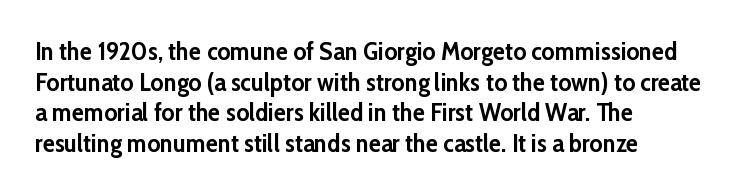
Q: Is the text bold? A: Yes.
Q: Is the text italic (slanted)? A: No, it is upright.
Q: Is the text underlined? A: No.
Q: How is the paragraph aligned? A: Left-aligned.
Q: Is the spacing between letters normal or unusually wide? A: Normal.
